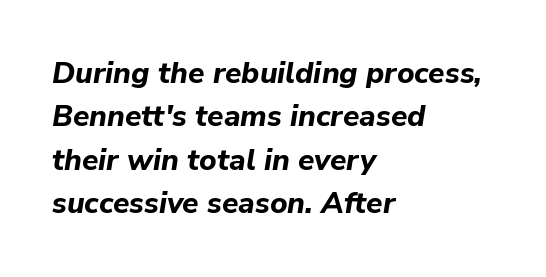
The whole block is typeset with a tilt. Proportional: the letters do not fall into vertical columns. Does the copy run flush right? No — it runs flush left. The passage shown stacks its lines at a standard gap. Look at the tracking — it's just the regular setting, nothing added. Thick stems and heavy bowls — unmistakably bold.
